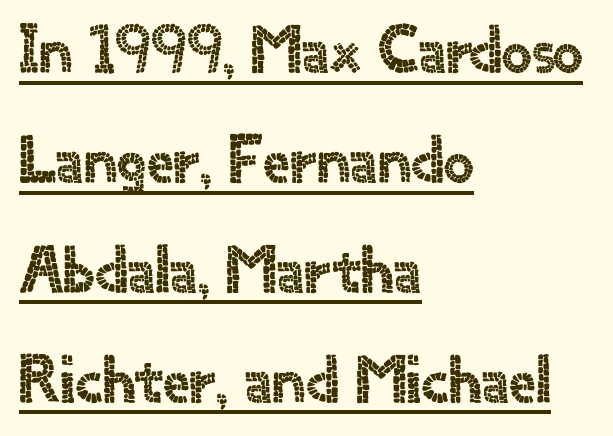
Q: Is the text italic (slanted)? A: No, it is upright.
Q: Is the typeface a serif or a sans-serif typeface? A: Sans-serif.
Q: Is the text underlined? A: Yes.
Q: How is the paragraph aligned? A: Left-aligned.
Q: Is the spacing between letters normal or unusually wide? A: Normal.
Q: Is the spacing between lines tight, normal or loose? A: Normal.
Q: Width (condensed, normal, or wide)? A: Normal.
Q: x-height? A: Small.
Q: Monospaced? A: No.
